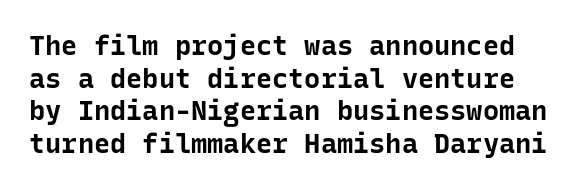
Each row of text sits above clean, open space. The specimen reads as upright at a glance. These lines keep a tight, regular rhythm from letter to letter. These words are printed bold, with thick strokes throughout.
